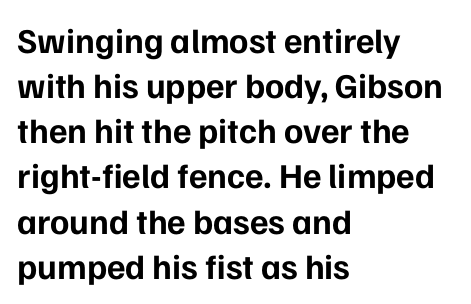
The image shows 35 px bold sans-serif type, upright; set left-aligned, normal line spacing (1.29x), normal letter spacing, not underlined; low stroke contrast and a medium x-height.
